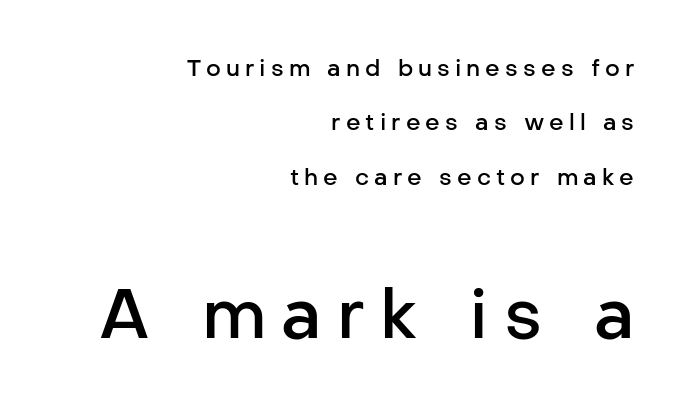
Baseline-to-baseline distance is far greater than the letter height. The font family rendered here belongs to the sans-serif group. Visually the block forms a straight wall on the right and a jagged coastline on the left. Inter-character spacing is expanded well beyond the font's built-in metrics. Here the second block reads like a headline and the first like body copy. Italic: no, the glyphs are upright roman.
